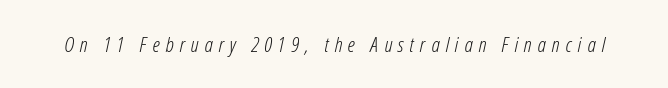
Weight: regular or lighter. Descenders are the only things crossing below the line. Rendered with sloped, italic letterforms. The passage shown has open, widely tracked lettering throughout.
